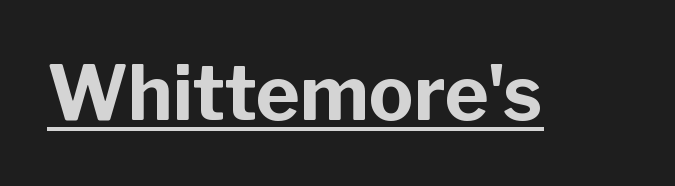
{"serif": "no", "italic": "no", "bold": "yes", "weight": "bold", "width": "normal", "stroke_contrast": "low", "x_height": "medium", "monospaced": "no", "underline": "yes", "letter_spacing": "normal", "letter_spacing_em": 0.0, "glyph_px": 75}
